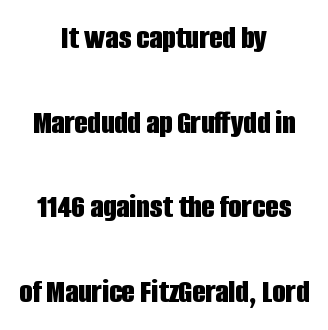
{"serif": "no", "italic": "no", "bold": "yes", "weight": "bold", "width": "condensed", "stroke_contrast": "low", "x_height": "large", "monospaced": "no", "underline": "no", "align": "center", "line_spacing": "loose", "line_spacing_ratio": 2.49, "letter_spacing": "normal", "letter_spacing_em": 0.0, "glyph_px": 34}
